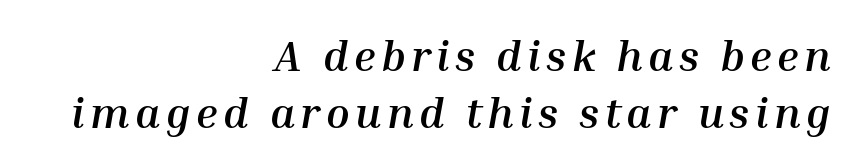
Note the varied advance widths — an 'i' is clearly narrower than an 'm'. This rendering uses right alignment, leaving the left contour irregular. Vertical spacing — default. Italic: yes, the glyphs are oblique.
